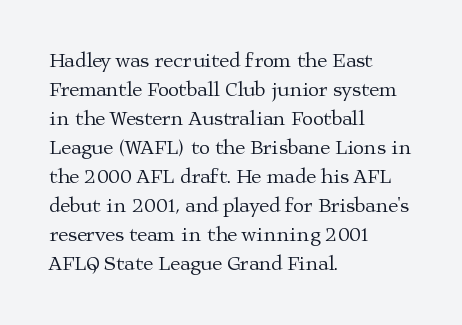
Q: Is the text bold? A: No.
Q: Is the text italic (slanted)? A: No, it is upright.
Q: Is the text underlined? A: No.
Q: How is the paragraph aligned? A: Left-aligned.
Q: Is the spacing between letters normal or unusually wide? A: Normal.
Q: Is the spacing between lines tight, normal or loose? A: Normal.
